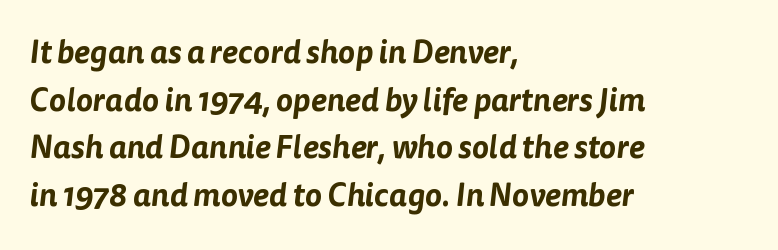
Q: Is the typeface a serif or a sans-serif typeface? A: Sans-serif.
Q: Is the text underlined? A: No.
Q: How is the paragraph aligned? A: Left-aligned.
Q: Is the spacing between letters normal or unusually wide? A: Normal.
Q: Is the spacing between lines tight, normal or loose? A: Normal.
Q: Width (condensed, normal, or wide)? A: Normal.
Q: Stroke contrast? A: Low.
Q: x-height? A: Medium.
Q: Monospaced? A: No.
